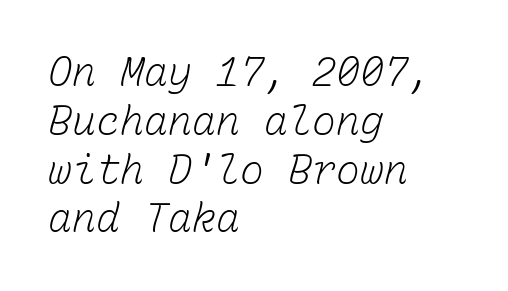
{"bold": "no", "weight": "light", "width": "normal", "stroke_contrast": "low", "x_height": "medium", "monospaced": "yes", "underline": "no", "align": "left", "line_spacing_ratio": 1.22, "letter_spacing": "normal", "letter_spacing_em": 0.0, "glyph_px": 40}
